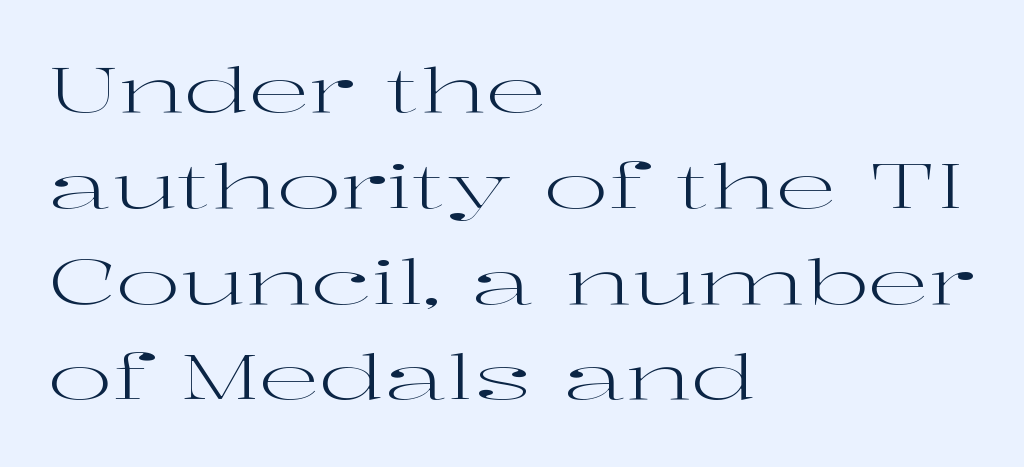
This rendering employs a face with finishing strokes, i.e., a serif. Compared with typical paragraphs, the rows here are spaced about the same. Looks like regular typesetting: each glyph gets only the width it needs. Characters follow at the spacing the type designer built in. Clear beneath every line of the passage.
